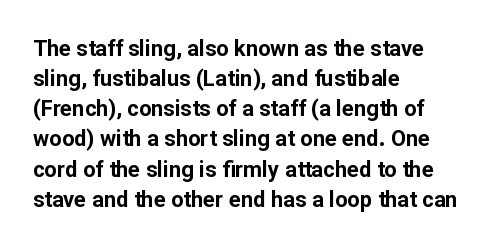
Q: Is the text bold? A: Yes.
Q: Is the text italic (slanted)? A: No, it is upright.
Q: Is the text underlined? A: No.
Q: How is the paragraph aligned? A: Left-aligned.
Q: Is the spacing between letters normal or unusually wide? A: Normal.
Q: Is the spacing between lines tight, normal or loose? A: Normal.
